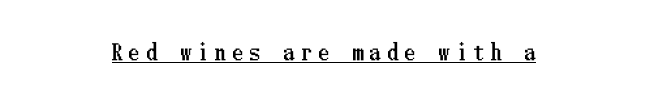
{"italic": "no", "underline": "yes", "align": "center", "letter_spacing": "wide", "letter_spacing_em": 0.32, "glyph_px": 21}
